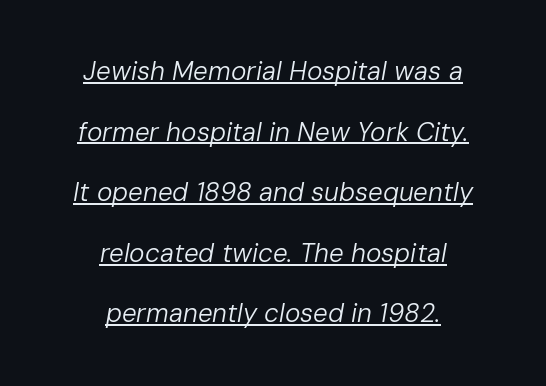
The image shows 26 px text type, italic (leaning right); set centered, loose line spacing (2.33x), normal letter spacing, underlined.
